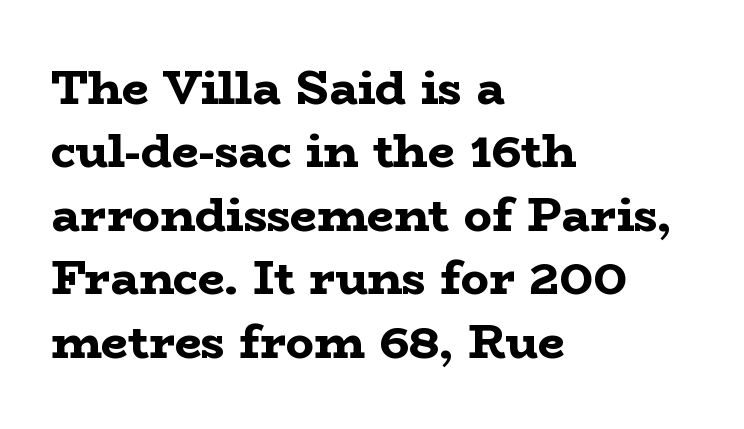
{"serif": "yes", "italic": "no", "bold": "yes", "weight": "bold", "width": "wide", "stroke_contrast": "low", "x_height": "medium", "monospaced": "no", "underline": "no", "align": "left", "line_spacing": "normal", "line_spacing_ratio": 1.35, "letter_spacing": "normal", "letter_spacing_em": 0.0, "glyph_px": 47}
